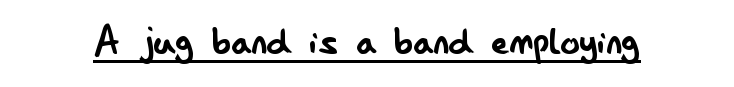
{"serif": "no", "italic": "no", "bold": "no", "weight": "regular", "width": "condensed", "stroke_contrast": "low", "x_height": "small", "monospaced": "no", "underline": "yes", "letter_spacing": "normal", "letter_spacing_em": 0.0, "glyph_px": 48}
